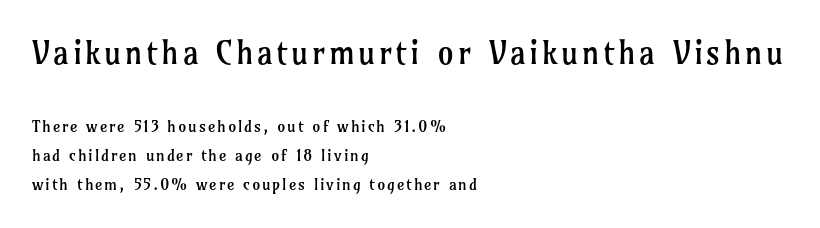
The image shows 32 px regular-weight serif type, upright; set left-aligned, line spacing 1.82x, not underlined; the first (top) block is 2.0x larger; low stroke contrast and a medium x-height.
